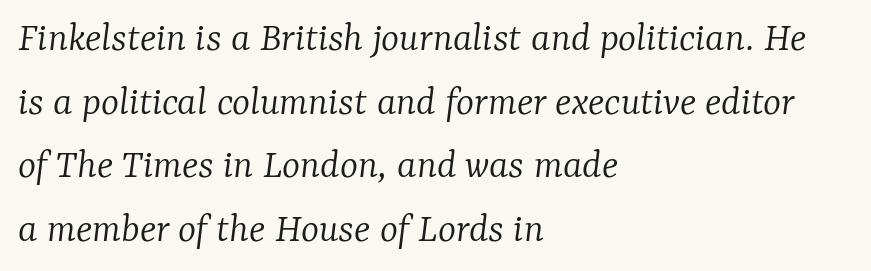
The image shows 43 px light serif type, italic (leaning right); set left-aligned, normal line spacing (1.48x), normal letter spacing, not underlined; low stroke contrast and a medium x-height.
